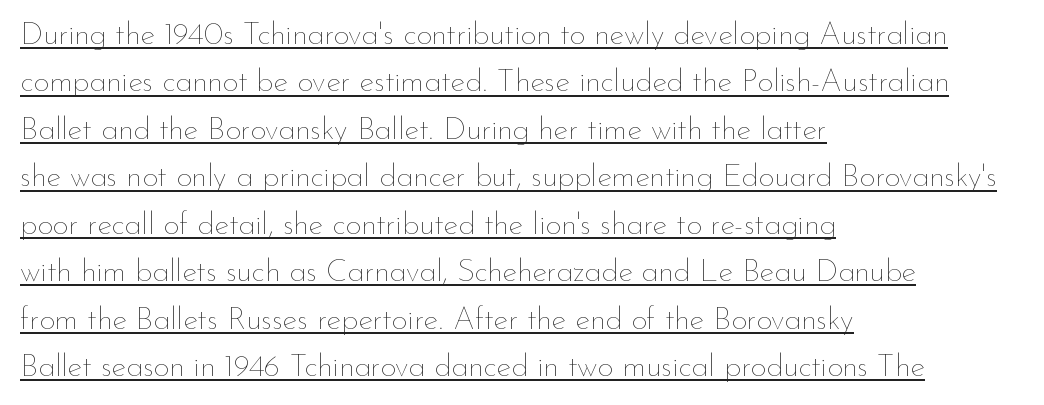
{"italic": "no", "bold": "no", "weight": "thin", "width": "normal", "stroke_contrast": "low", "x_height": "small", "monospaced": "no", "underline": "yes", "align": "left", "line_spacing": "normal", "line_spacing_ratio": 1.53, "letter_spacing": "normal", "letter_spacing_em": 0.0, "glyph_px": 31}
